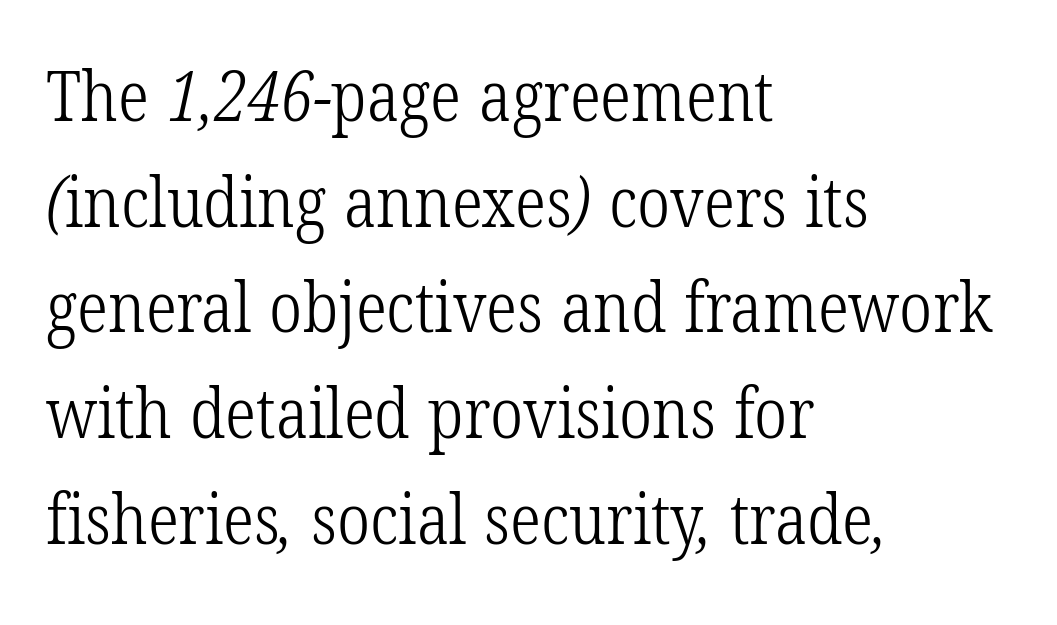
{"serif": "yes", "bold": "no", "weight": "light", "width": "condensed", "stroke_contrast": "low", "x_height": "medium", "monospaced": "no", "underline": "no", "align": "left", "line_spacing": "normal", "line_spacing_ratio": 1.51, "letter_spacing": "normal", "letter_spacing_em": 0.0, "glyph_px": 70}
